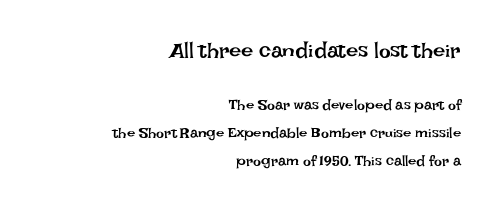
The image shows 22 px text type, upright; set right-aligned, line spacing 1.88x, normal letter spacing, not underlined; the first (top) block is 1.47x larger.
